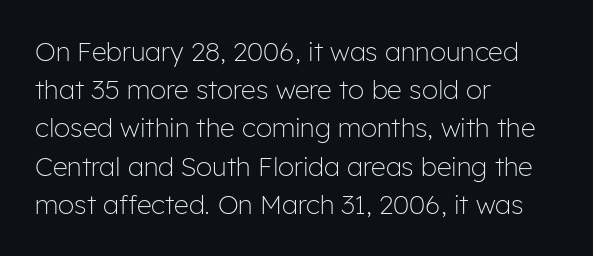
Q: Is the text bold? A: No.
Q: Is the text italic (slanted)? A: No, it is upright.
Q: Is the text underlined? A: No.
Q: How is the paragraph aligned? A: Left-aligned.
Q: Is the spacing between letters normal or unusually wide? A: Normal.
Q: Is the spacing between lines tight, normal or loose? A: Normal.
